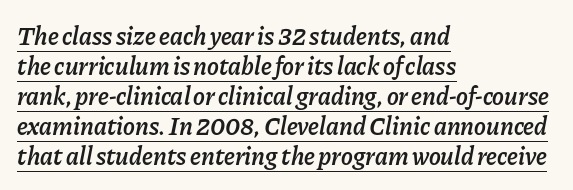
{"italic": "yes", "lean": "right", "slant_degrees": 11, "bold": "semi", "underline": "yes", "align": "left", "line_spacing_ratio": 1.2, "letter_spacing": "normal", "letter_spacing_em": 0.0, "glyph_px": 25}
